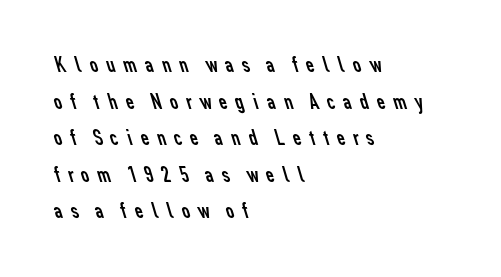
Q: Is the text bold? A: No.
Q: Is the text underlined? A: No.
Q: How is the paragraph aligned? A: Left-aligned.
Q: Is the spacing between letters normal or unusually wide? A: Unusually wide.
Q: Is the spacing between lines tight, normal or loose? A: Normal.
